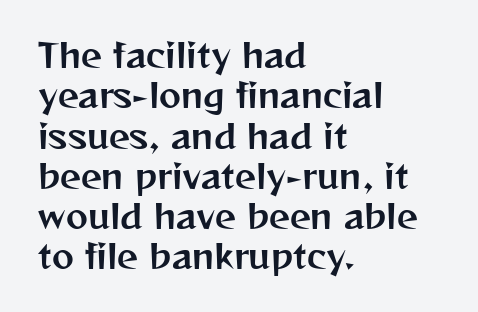
The image shows 33 px sans-serif type, upright; set left-aligned, line spacing 1.22x, normal letter spacing, not underlined; medium stroke contrast and a medium x-height.
